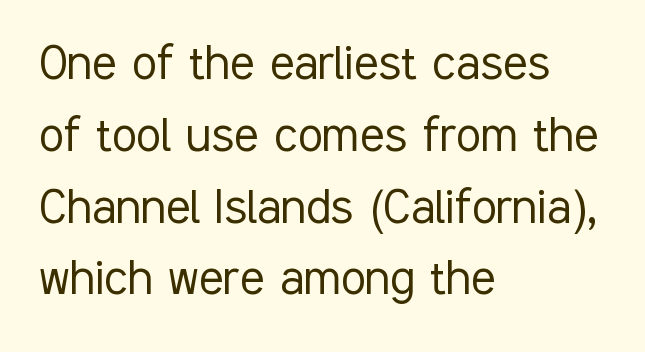
The characters display no serif detailing; their extremities are plain. If you measured baseline to baseline, you'd find a middling distance. The weight tops out at a normal text grade. Varying glyph widths throughout — classic text-font behaviour. Just letters on the line, the space beneath them empty.
